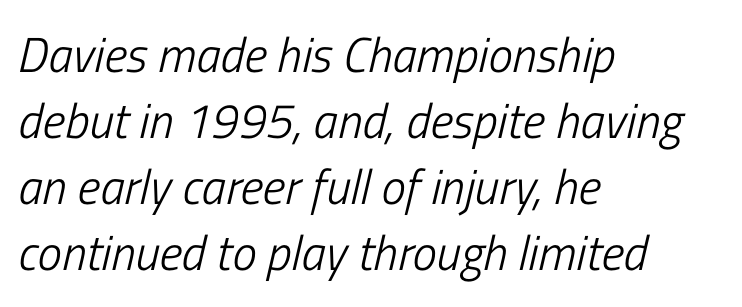
The image shows 49 px light, condensed type, italic (leaning right); set left-aligned, normal line spacing (1.35x), normal letter spacing, not underlined; low stroke contrast and a medium x-height.
